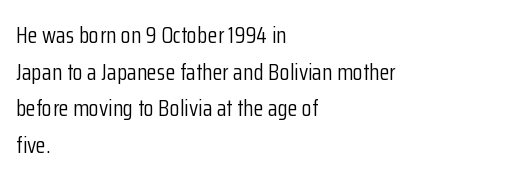
Notice how descenders clear the ascenders below comfortably — that's standard leading. Heft: none added — not bold. Posture: upright roman. The tracking reads as untouched default to a designer's eye. If you drew a ruler down the left edge, every line would touch it.
